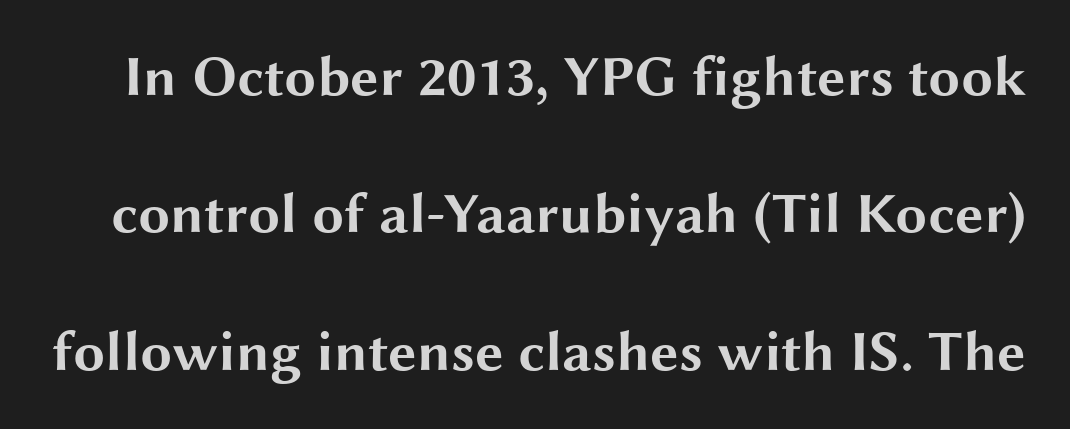
Q: Is the text bold? A: Yes.
Q: Is the text italic (slanted)? A: No, it is upright.
Q: Is the typeface a serif or a sans-serif typeface? A: Sans-serif.
Q: Is the text underlined? A: No.
Q: Is the spacing between letters normal or unusually wide? A: Normal.
Q: Is the spacing between lines tight, normal or loose? A: Loose.
Q: Width (condensed, normal, or wide)? A: Wide.
Q: Stroke contrast? A: Medium.
Q: x-height? A: Medium.
Q: Monospaced? A: No.
